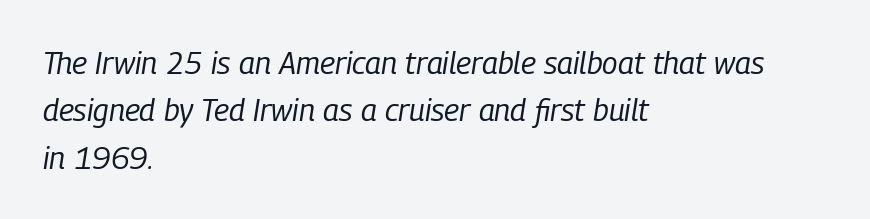
The image shows 31 px regular-weight, condensed type, italic (leaning right); set left-aligned, normal line spacing (1.53x), normal letter spacing, not underlined; low stroke contrast and a medium x-height.
